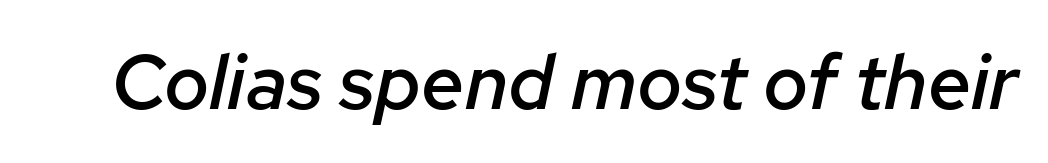
The image shows 77 px semibold type, italic (leaning right); set normal letter spacing, not underlined; low stroke contrast and a medium x-height.
